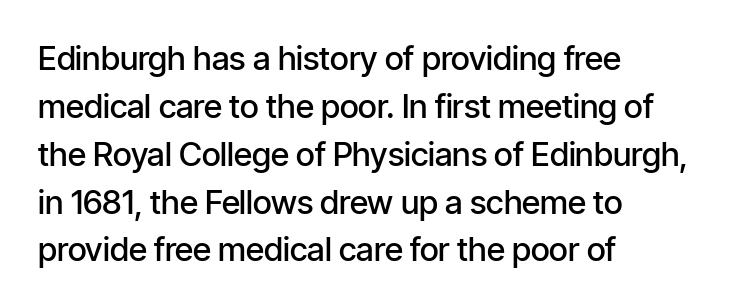
Q: Is the text bold? A: Semi-bold.
Q: Is the text italic (slanted)? A: No, it is upright.
Q: Is the typeface a serif or a sans-serif typeface? A: Sans-serif.
Q: Is the text underlined? A: No.
Q: How is the paragraph aligned? A: Left-aligned.
Q: Is the spacing between letters normal or unusually wide? A: Normal.
Q: Is the spacing between lines tight, normal or loose? A: Normal.
Q: Width (condensed, normal, or wide)? A: Condensed.
Q: Stroke contrast? A: Low.
Q: x-height? A: Medium.
Q: Monospaced? A: No.
